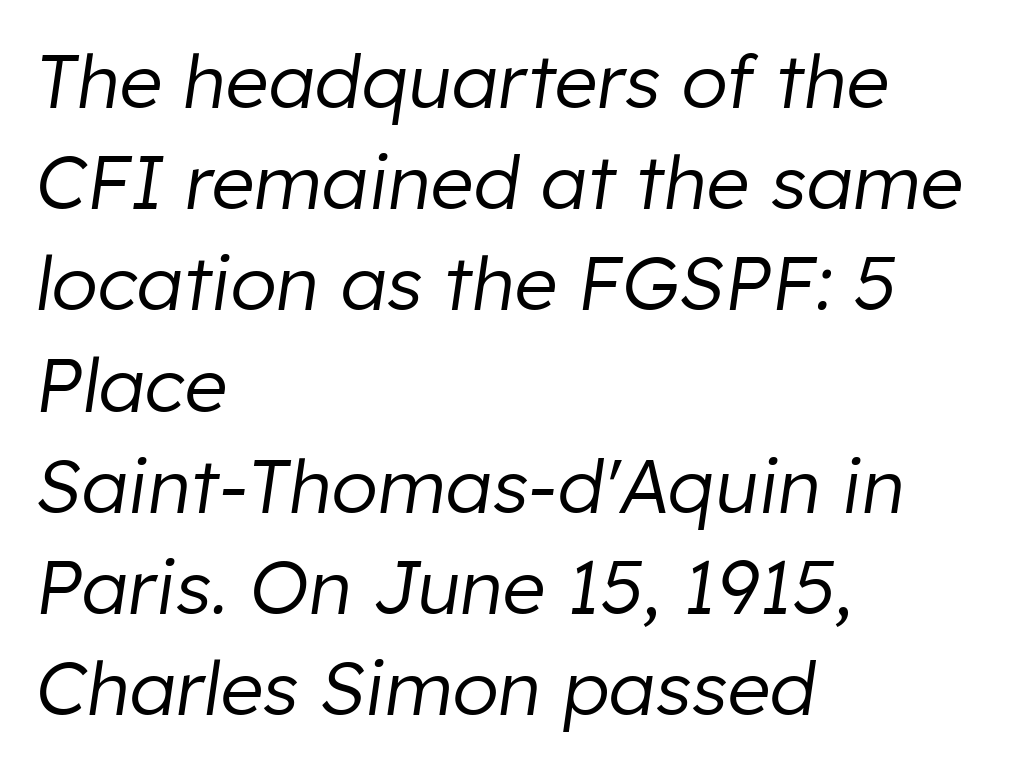
A bare baseline throughout the passage. If you measured baseline to baseline, you'd find a middling distance. Characters follow at the spacing the type designer built in. Stems here are at most as thick as an everyday book face. The passage shown leans; its letterforms are oblique.
